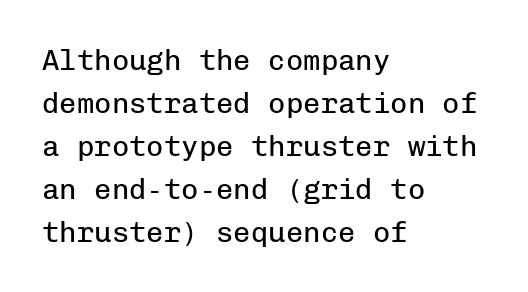
The typesetter chose a ragged-right arrangement here. Every character sits straight up, as roman type does. Any mark beneath the type? The region is blank. Honestly, the letter spacing is just normal — you wouldn't notice it.
